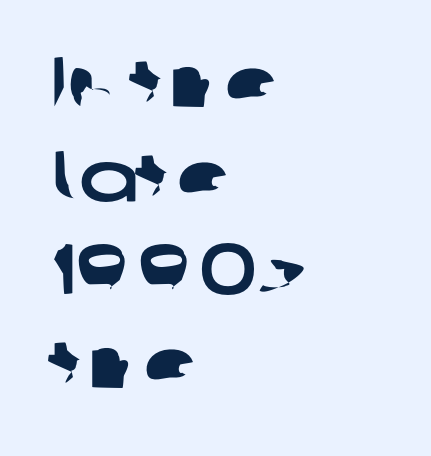
The image shows 71 px wide sans-serif type; set left-aligned, normal line spacing (1.32x), normal letter spacing, not underlined; low stroke contrast and a medium x-height.
